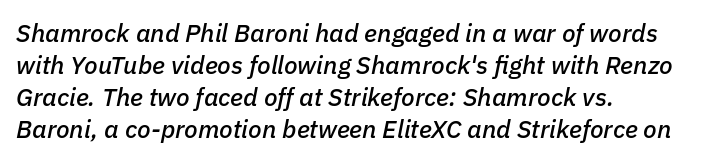
{"italic": "yes", "lean": "right", "slant_degrees": 11, "underline": "no", "align": "left", "line_spacing": "normal", "line_spacing_ratio": 1.28, "letter_spacing": "normal", "letter_spacing_em": 0.0, "glyph_px": 25}
